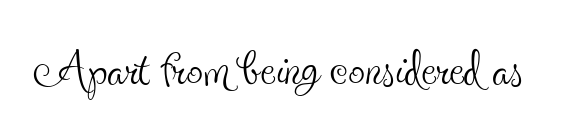
{"serif": "yes", "bold": "no", "weight": "thin", "width": "condensed", "x_height": "small", "monospaced": "no", "underline": "no", "letter_spacing": "normal", "letter_spacing_em": 0.0, "glyph_px": 66}
